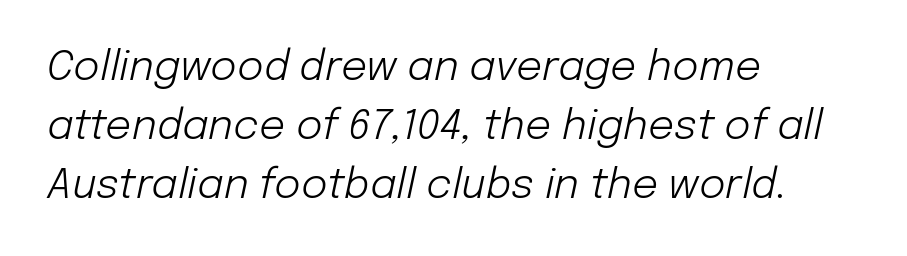
{"italic": "yes", "lean": "right", "slant_degrees": 12, "bold": "no", "weight": "light", "width": "normal", "stroke_contrast": "low", "x_height": "medium", "monospaced": "no", "underline": "no", "align": "left", "line_spacing": "normal", "line_spacing_ratio": 1.44, "letter_spacing": "normal", "letter_spacing_em": 0.0, "glyph_px": 41}
